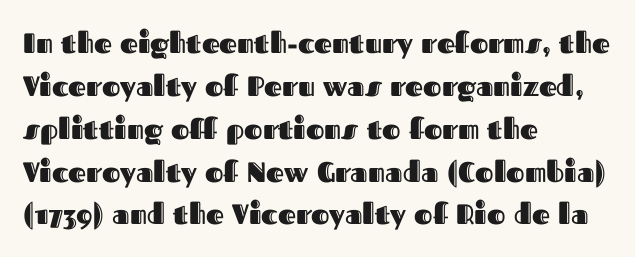
The image shows 28 px text type, upright; set left-aligned, normal line spacing (1.53x), normal letter spacing, not underlined; a medium x-height.
